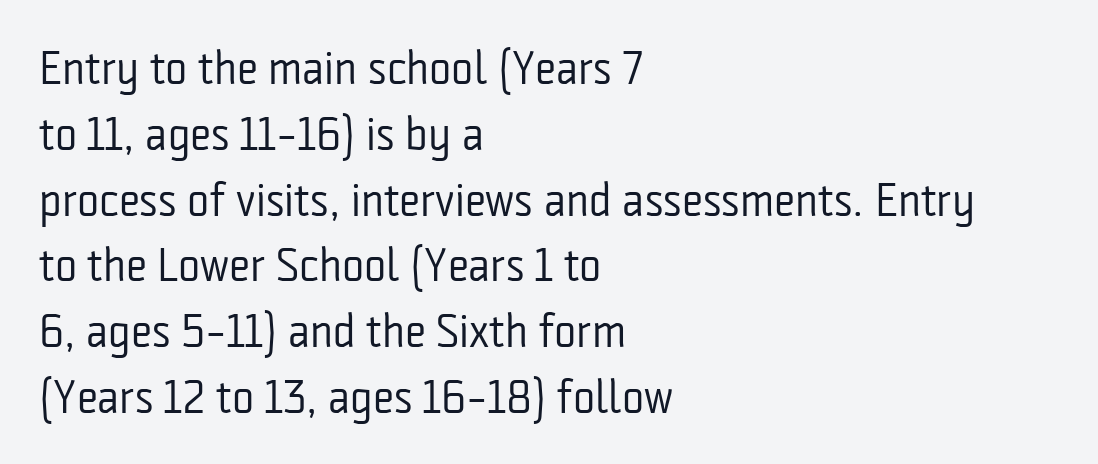
Is this a heavy cut? Hardly; it is regular or lighter. This rendering uses left alignment, leaving the right contour irregular. Posture: upright roman. Note: no serifs on the glyphs.
